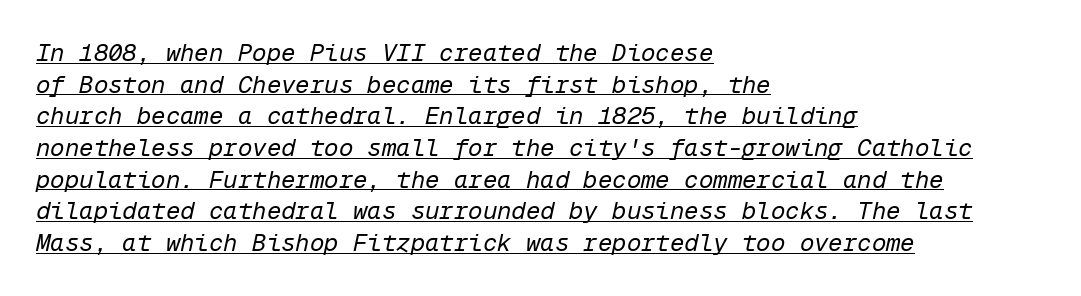
Caption: multi-line text, flush left, ragged right. Think standard paragraph weight, or any step lighter than that. Students, note that the glyphs here touch the page at normal intervals. Each new line begins a customary step beneath the previous one. Style check: oblique.
